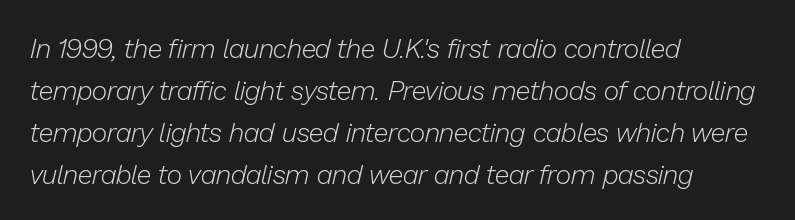
{"italic": "yes", "lean": "right", "slant_degrees": 13, "bold": "no", "underline": "no", "align": "left", "line_spacing": "normal", "line_spacing_ratio": 1.55, "letter_spacing": "normal", "letter_spacing_em": 0.0, "glyph_px": 27}
